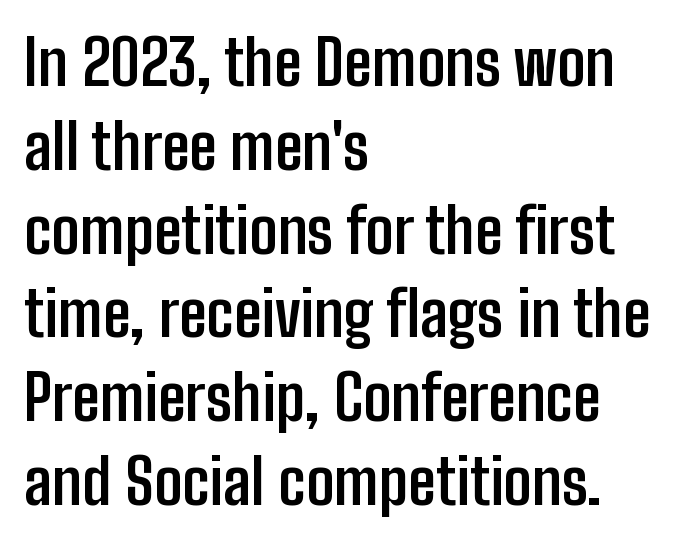
Q: Is the text bold? A: Yes.
Q: Is the text italic (slanted)? A: No, it is upright.
Q: Is the typeface a serif or a sans-serif typeface? A: Sans-serif.
Q: Is the text underlined? A: No.
Q: How is the paragraph aligned? A: Left-aligned.
Q: Is the spacing between letters normal or unusually wide? A: Normal.
Q: Is the spacing between lines tight, normal or loose? A: Normal.
Q: Width (condensed, normal, or wide)? A: Condensed.
Q: Stroke contrast? A: Low.
Q: x-height? A: Medium.
Q: Monospaced? A: No.
